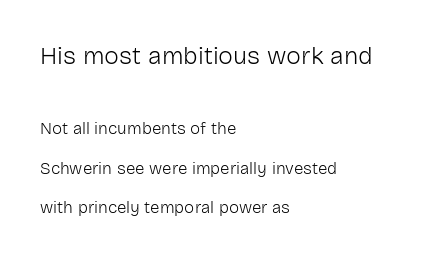
{"italic": "no", "bold": "no", "underline": "no", "align": "left", "line_spacing": "loose", "line_spacing_ratio": 2.33, "letter_spacing": "normal", "letter_spacing_em": 0.0, "larger_block": "first", "size_ratio": 1.47, "glyph_px": 25}
